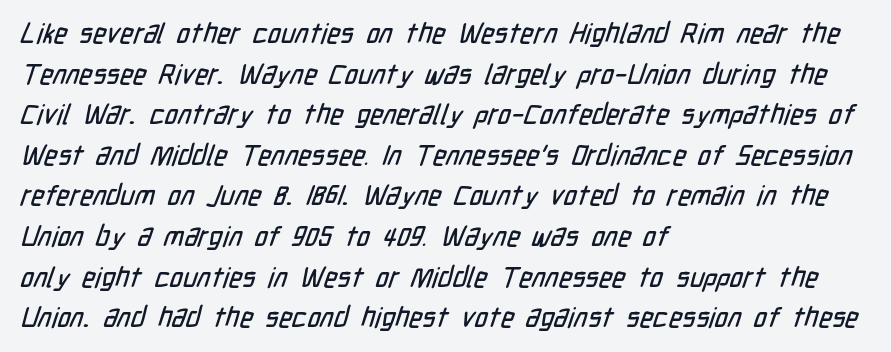
{"serif": "no", "width": "condensed", "stroke_contrast": "low", "x_height": "medium", "monospaced": "no", "underline": "no", "align": "left", "line_spacing": "normal", "line_spacing_ratio": 1.45, "letter_spacing": "normal", "letter_spacing_em": 0.0, "glyph_px": 28}
